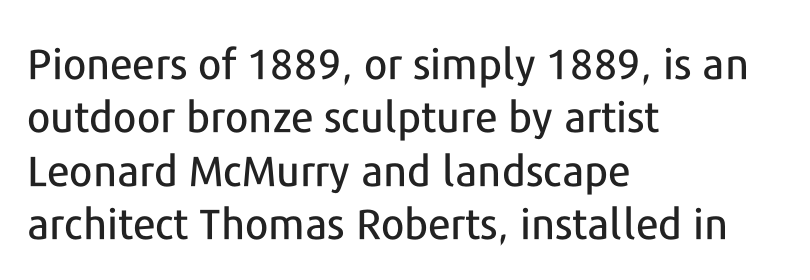
{"serif": "no", "italic": "no", "width": "normal", "stroke_contrast": "low", "x_height": "medium", "monospaced": "no", "underline": "no", "align": "left", "line_spacing": "normal", "line_spacing_ratio": 1.27, "letter_spacing": "normal", "letter_spacing_em": 0.0, "glyph_px": 42}
